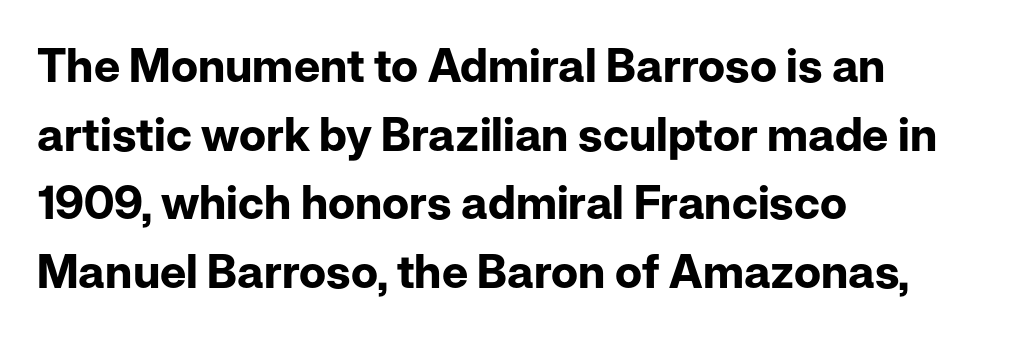
Rendered with straight, roman letterforms. Descenders hang freely into open space. Whoever set this chose a conventional vertical rhythm. On the weight axis this lands at bold, roughly 700. The text block is weighted toward the left margin, trailing off unevenly rightward. Varying glyph widths throughout — classic text-font behaviour.
